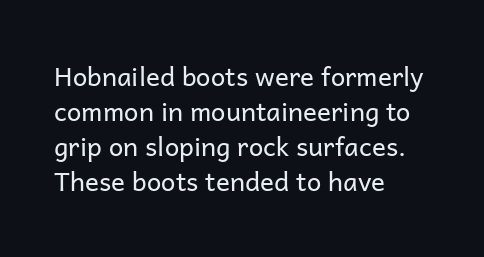
Q: Is the text bold? A: No.
Q: Is the text italic (slanted)? A: No, it is upright.
Q: Is the text underlined? A: No.
Q: How is the paragraph aligned? A: Left-aligned.
Q: Is the spacing between letters normal or unusually wide? A: Normal.
Q: Is the spacing between lines tight, normal or loose? A: Normal.
